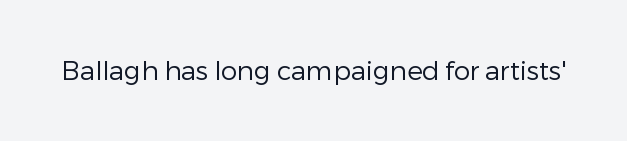
{"italic": "no", "bold": "no", "underline": "no", "letter_spacing": "normal", "letter_spacing_em": 0.0, "glyph_px": 26}
